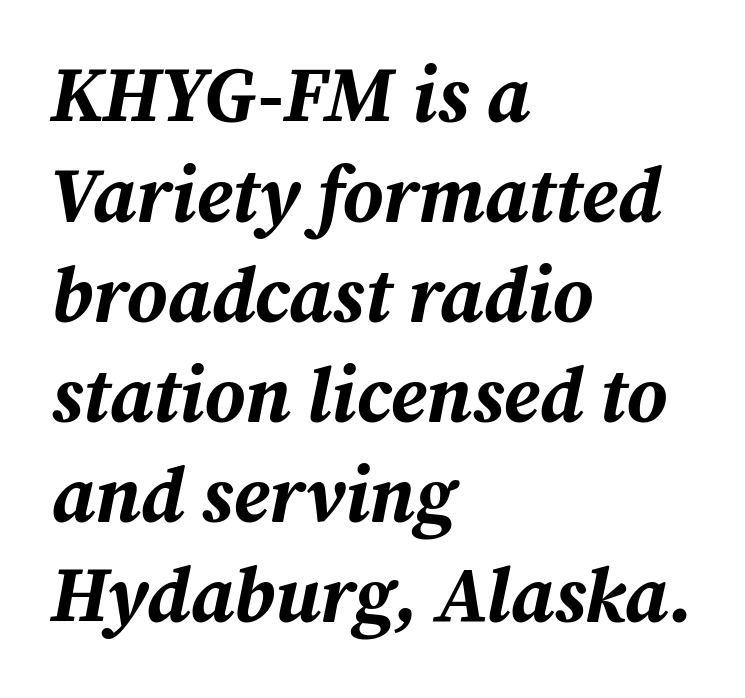
The axis of the letterforms is tilted away from vertical. Horizontal bands of white between lines are of average thickness. This rendering leaves character spacing at its baseline value. As a designer I'd log this as weight 700, bold. This sample has the flowing, uneven cadence of proportional lettering. The rag falls on the right side of this text block.
